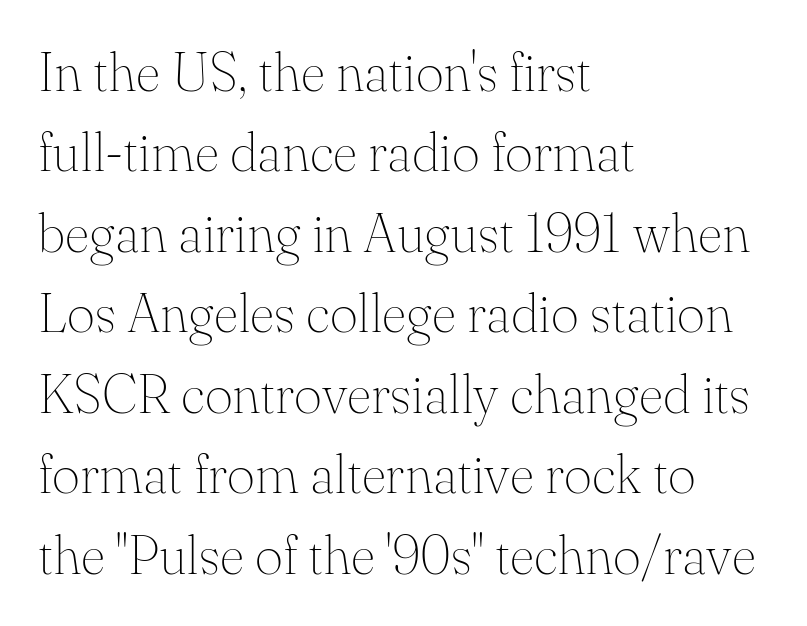
You could not count columns in this text — the font is proportionally spaced. The string is rendered with underlining switched off. The typeface has the unassuming heft of standard copy or less. Where is the straight margin? On the left. Tracking value appears to be zero — textbook default spacing.
